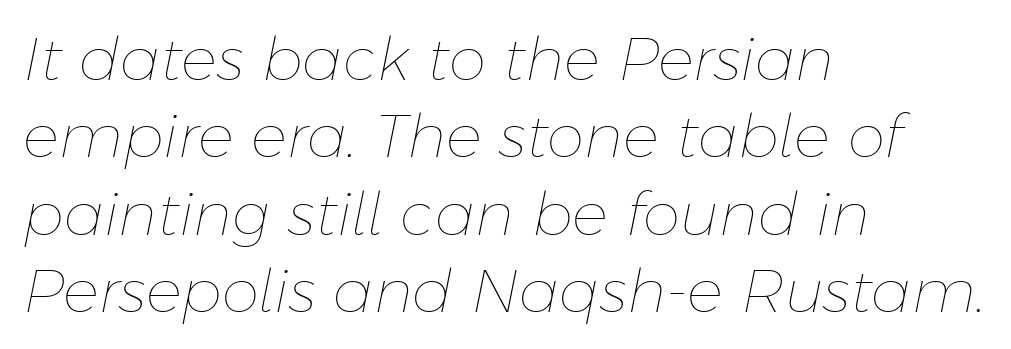
{"italic": "yes", "lean": "right", "slant_degrees": 11, "bold": "no", "weight": "thin", "width": "normal", "stroke_contrast": "low", "x_height": "medium", "monospaced": "no", "underline": "no", "align": "left", "line_spacing": "normal", "line_spacing_ratio": 1.29, "letter_spacing": "normal", "letter_spacing_em": 0.0, "glyph_px": 60}
